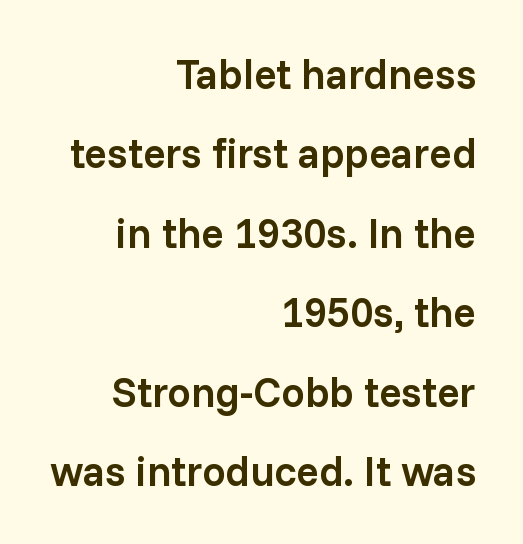
Q: Is the text bold? A: Semi-bold.
Q: Is the text italic (slanted)? A: No, it is upright.
Q: Is the typeface a serif or a sans-serif typeface? A: Sans-serif.
Q: Is the text underlined? A: No.
Q: How is the paragraph aligned? A: Right-aligned.
Q: Is the spacing between letters normal or unusually wide? A: Normal.
Q: Width (condensed, normal, or wide)? A: Normal.
Q: Stroke contrast? A: Low.
Q: x-height? A: Medium.
Q: Monospaced? A: No.
